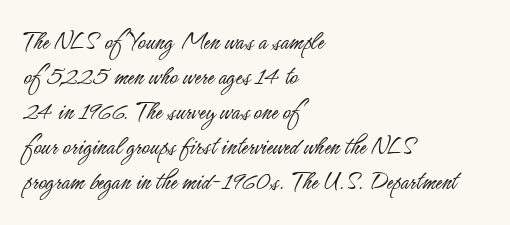
The image shows 27 px text type; set left-aligned, normal line spacing (1.3x), normal letter spacing, not underlined.
